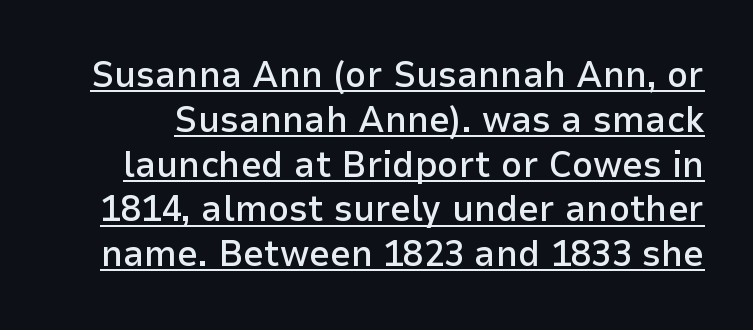
{"serif": "no", "italic": "no", "bold": "semi", "weight": "semibold", "width": "normal", "stroke_contrast": "low", "x_height": "medium", "monospaced": "no", "underline": "yes", "line_spacing_ratio": 1.21, "letter_spacing": "normal", "letter_spacing_em": 0.0, "glyph_px": 37}
